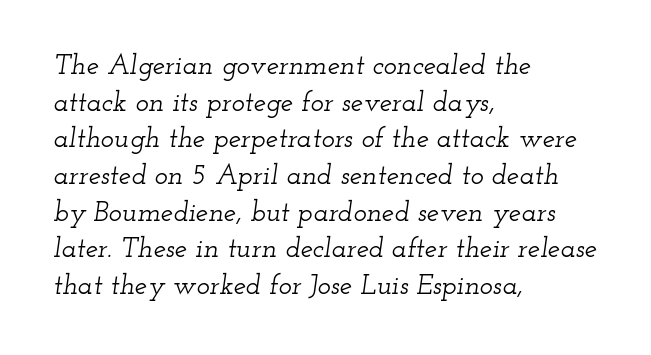
The image shows 28 px wide serif type, italic (leaning right); set left-aligned, normal line spacing (1.31x), normal letter spacing, not underlined; low stroke contrast and a small x-height.
